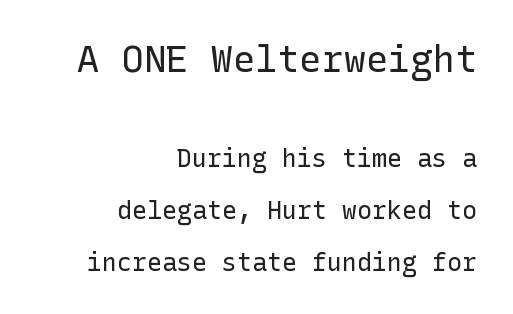
Q: Is the text bold? A: No.
Q: Is the text italic (slanted)? A: No, it is upright.
Q: Is the typeface a serif or a sans-serif typeface? A: Sans-serif.
Q: Is the text underlined? A: No.
Q: How is the paragraph aligned? A: Right-aligned.
Q: Is the spacing between letters normal or unusually wide? A: Normal.
Q: Is the spacing between lines tight, normal or loose? A: Loose.
Q: Which block of text is set in a larger size, the first (top) or the second (bottom)? A: The first (top) one.
Q: Width (condensed, normal, or wide)? A: Normal.
Q: Stroke contrast? A: Low.
Q: x-height? A: Medium.
